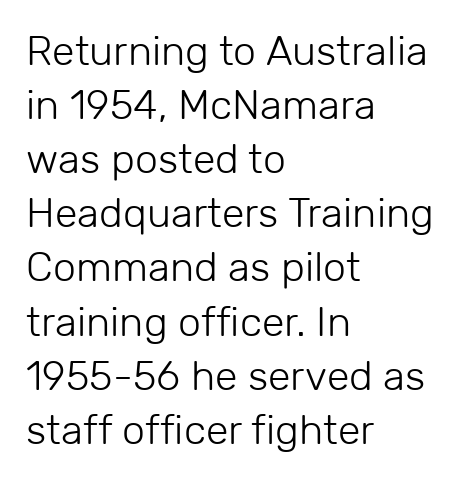
{"serif": "no", "italic": "no", "bold": "no", "weight": "light", "width": "normal", "stroke_contrast": "low", "x_height": "medium", "monospaced": "no", "underline": "no", "align": "left", "line_spacing": "normal", "line_spacing_ratio": 1.32, "letter_spacing": "normal", "letter_spacing_em": 0.0, "glyph_px": 41}
